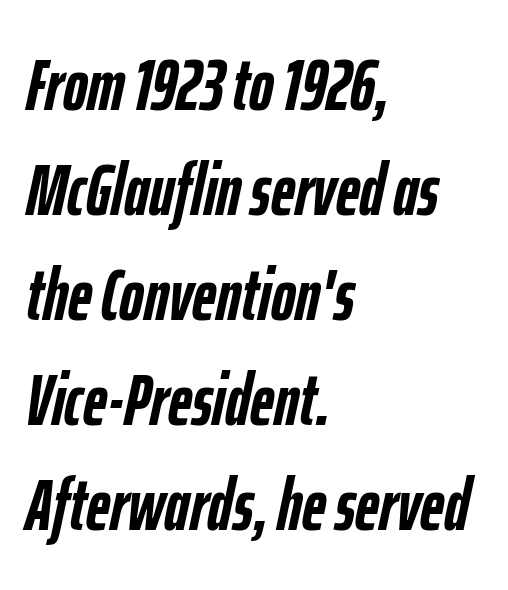
The image shows 74 px semibold, condensed type, italic (leaning right); set left-aligned, normal line spacing (1.42x), normal letter spacing, not underlined; low stroke contrast and a medium x-height.
